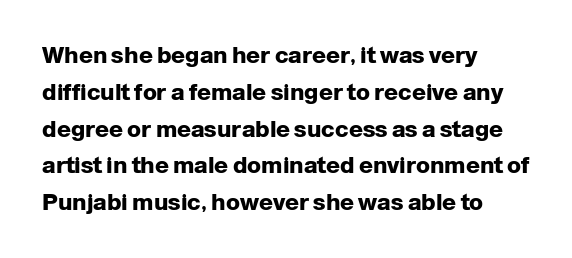
{"italic": "no", "bold": "yes", "underline": "no", "align": "left", "line_spacing": "normal", "line_spacing_ratio": 1.6, "letter_spacing": "normal", "letter_spacing_em": 0.0, "glyph_px": 23}
